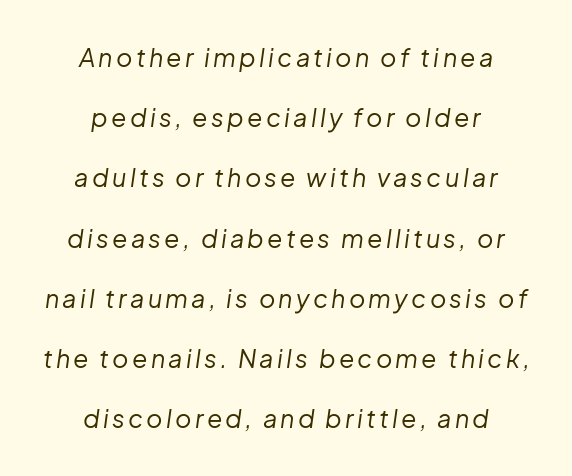
The image shows 25 px text type, italic (leaning right); set centered, loose line spacing (2.41x), not underlined.
